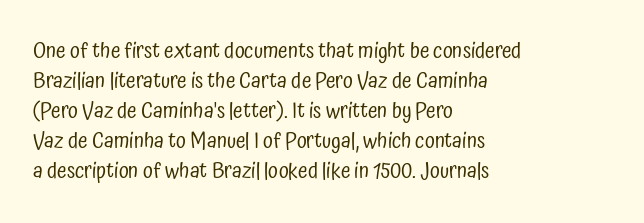
Q: Is the text bold? A: No.
Q: Is the text italic (slanted)? A: No, it is upright.
Q: Is the text underlined? A: No.
Q: How is the paragraph aligned? A: Left-aligned.
Q: Is the spacing between letters normal or unusually wide? A: Normal.
Q: Is the spacing between lines tight, normal or loose? A: Normal.
